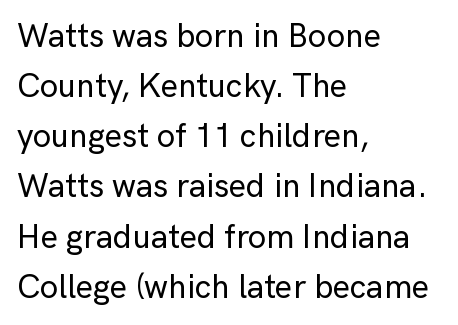
The image shows 33 px sans-serif type, upright; set left-aligned, normal line spacing (1.52x), normal letter spacing, not underlined; low stroke contrast and a medium x-height.
